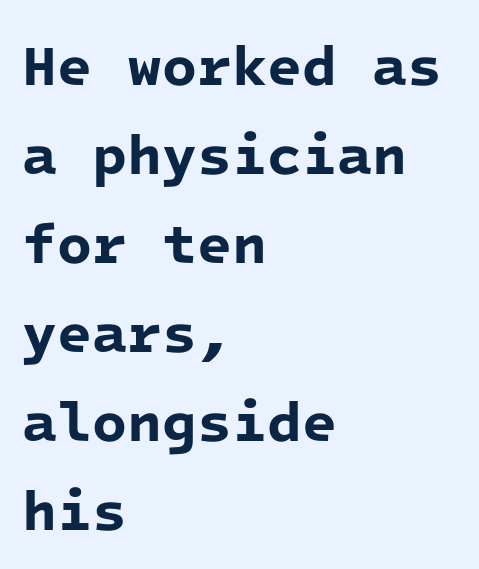
{"serif": "no", "bold": "yes", "weight": "bold", "width": "normal", "stroke_contrast": "low", "x_height": "medium", "monospaced": "yes", "underline": "no", "align": "left", "line_spacing": "normal", "line_spacing_ratio": 1.56, "letter_spacing": "normal", "letter_spacing_em": 0.0, "glyph_px": 57}
